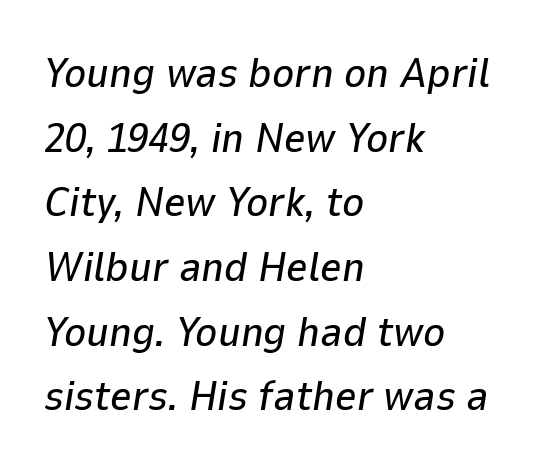
{"italic": "yes", "lean": "right", "slant_degrees": 9, "width": "normal", "stroke_contrast": "low", "x_height": "medium", "monospaced": "no", "underline": "no", "align": "left", "line_spacing": "normal", "line_spacing_ratio": 1.54, "letter_spacing": "normal", "letter_spacing_em": 0.0, "glyph_px": 42}
